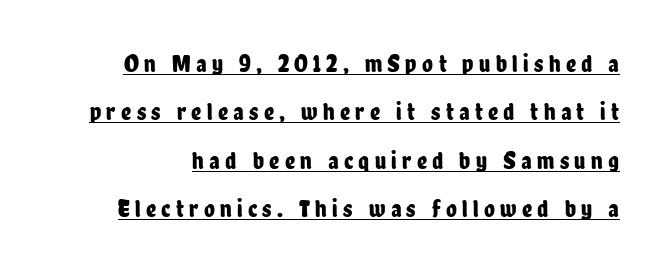
{"italic": "no", "underline": "yes", "line_spacing": "loose", "line_spacing_ratio": 1.94, "letter_spacing": "wide", "letter_spacing_em": 0.21, "glyph_px": 25}
